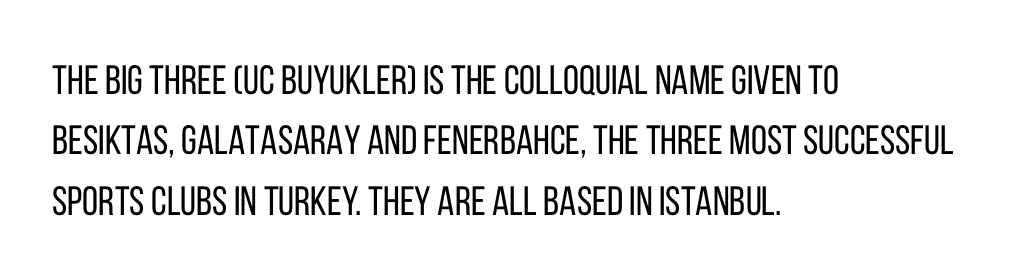
Q: Is the text bold? A: No.
Q: Is the text italic (slanted)? A: No, it is upright.
Q: Is the typeface a serif or a sans-serif typeface? A: Sans-serif.
Q: Is the text underlined? A: No.
Q: How is the paragraph aligned? A: Left-aligned.
Q: Is the spacing between letters normal or unusually wide? A: Normal.
Q: Is the spacing between lines tight, normal or loose? A: Normal.
Q: Width (condensed, normal, or wide)? A: Condensed.
Q: Stroke contrast? A: Low.
Q: x-height? A: Large.
Q: Monospaced? A: No.
